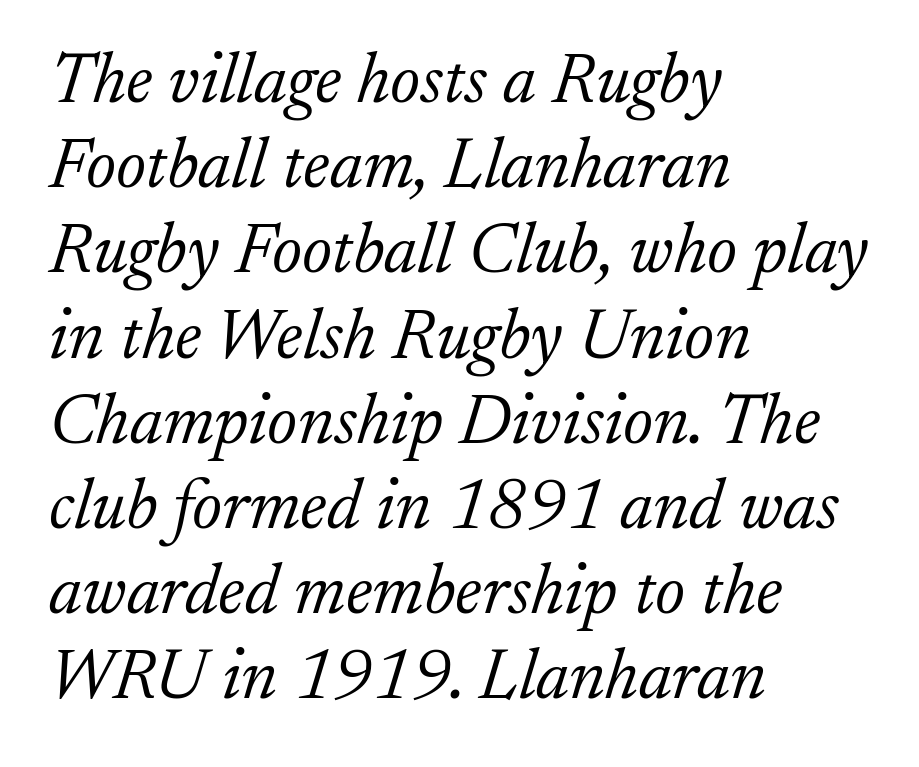
Q: Is the text bold? A: No.
Q: Is the text italic (slanted)? A: Yes, it leans right by about 17 degrees.
Q: Is the typeface a serif or a sans-serif typeface? A: Serif.
Q: Is the text underlined? A: No.
Q: How is the paragraph aligned? A: Left-aligned.
Q: Is the spacing between letters normal or unusually wide? A: Normal.
Q: Width (condensed, normal, or wide)? A: Normal.
Q: Stroke contrast? A: Low.
Q: x-height? A: Small.
Q: Monospaced? A: No.
